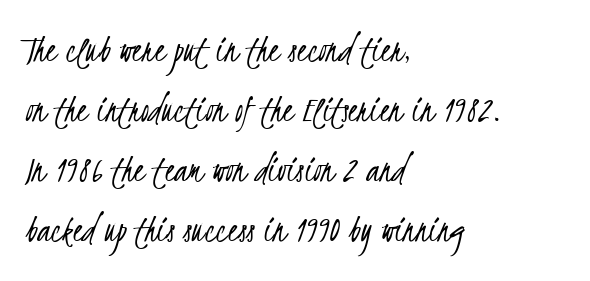
These lines are rendered in a variable-pitch font. Stems and bowls with no extra thickness — not bold. Which margin do the lines hug? The left one — the right edge is uneven. Observe the absence of serifs on each vertical stroke in this sample. Is the letter spacing exaggerated? No — it looks like the ordinary default. In terms of leading, this rendering sits right in the middle.
